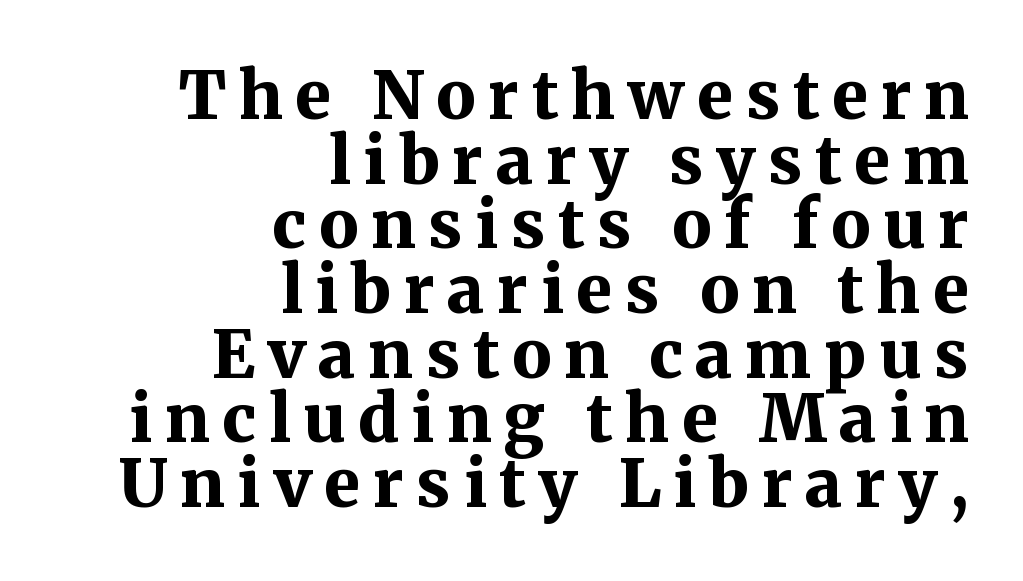
The image shows 66 px bold serif type, upright; set right-aligned, tight line spacing (0.98x), not underlined; medium stroke contrast and a medium x-height.
